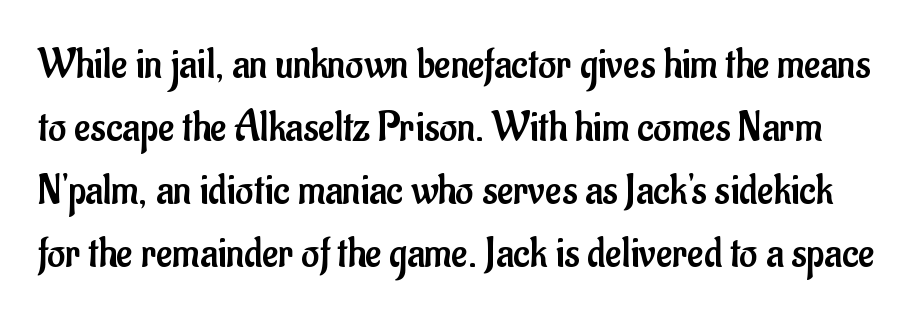
The image shows 44 px regular-weight, condensed sans-serif type, upright; set normal line spacing (1.43x), normal letter spacing, not underlined; low stroke contrast and a small x-height.
